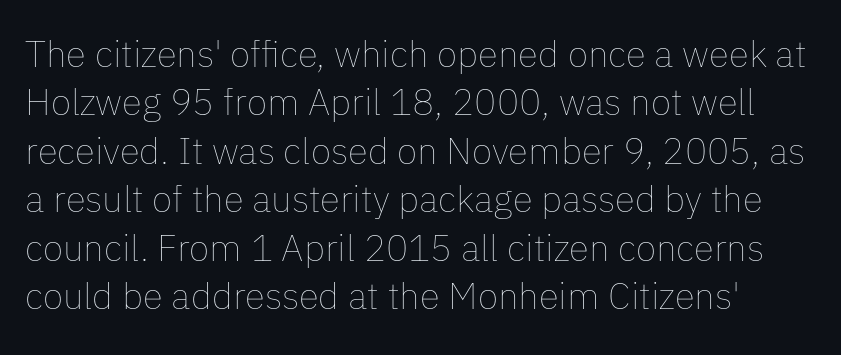
The image shows 37 px thin type, upright; set normal line spacing (1.31x), normal letter spacing, not underlined; low stroke contrast and a medium x-height.
